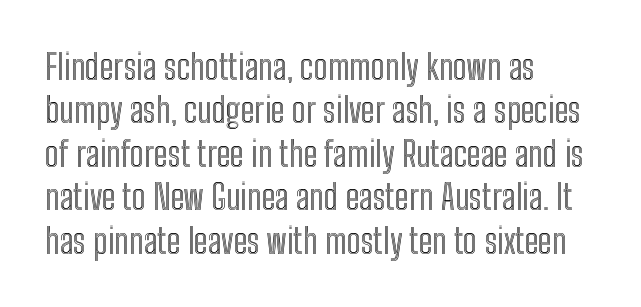
{"italic": "no", "width": "condensed", "x_height": "medium", "monospaced": "no", "underline": "no", "align": "left", "line_spacing_ratio": 1.24, "letter_spacing": "normal", "letter_spacing_em": 0.0, "glyph_px": 35}
